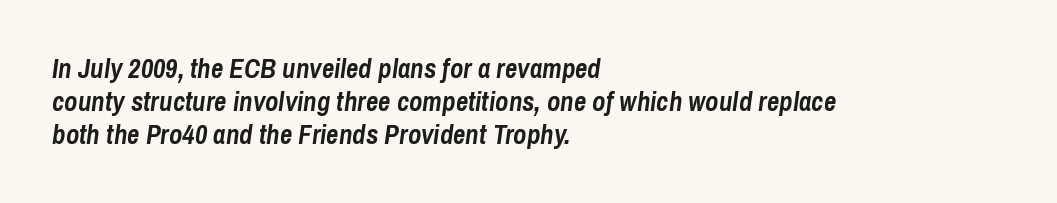
The image shows 27 px bold type, italic (leaning right); set left-aligned, line spacing 1.23x, normal letter spacing, not underlined.
